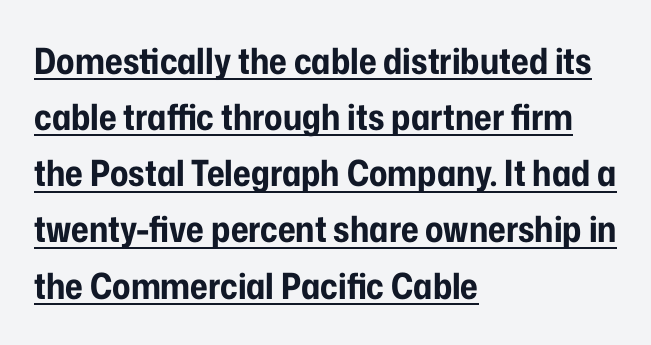
Style check: upright. Reading down the column, the eye jumps a familiar distance to each next line. Teacher's note: observe the even left margin — that is flush-left alignment. Short note: letters normally spaced.
